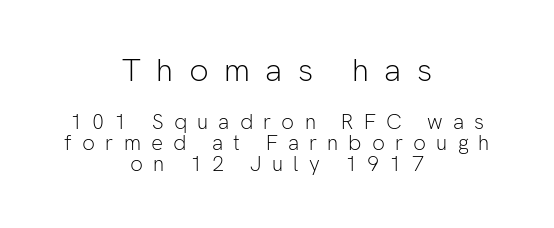
{"serif": "no", "italic": "no", "bold": "no", "weight": "light", "width": "normal", "stroke_contrast": "low", "x_height": "medium", "monospaced": "no", "underline": "no", "align": "center", "line_spacing": "tight", "line_spacing_ratio": 1.0, "letter_spacing": "wide", "letter_spacing_em": 0.48, "larger_block": "first", "size_ratio": 1.52, "glyph_px": 32}
